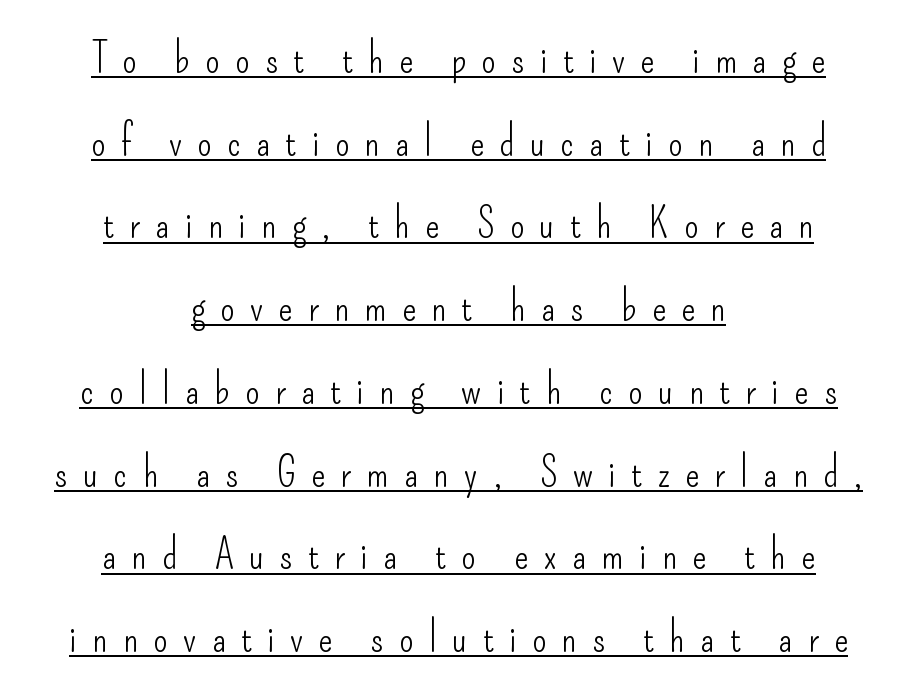
The image shows 42 px light, condensed sans-serif type, upright; set centered, loose line spacing (1.97x), unusually wide letter spacing (+0.36 em), underlined; low stroke contrast and a small x-height.
